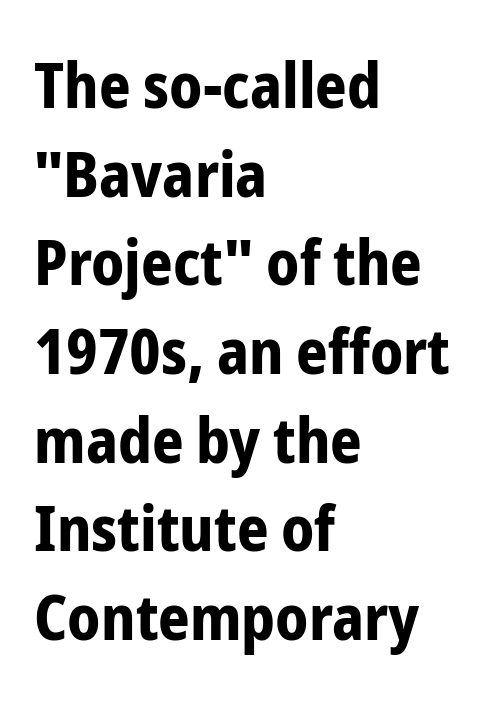
The image shows 62 px bold, condensed sans-serif type, upright; set left-aligned, normal line spacing (1.43x), normal letter spacing, not underlined; low stroke contrast and a medium x-height.
